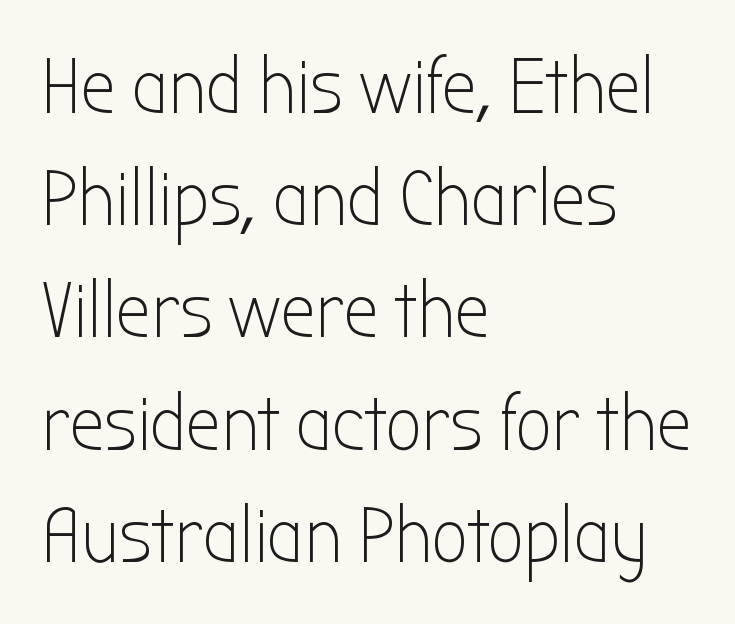
The image shows 79 px light, condensed sans-serif type, upright; set left-aligned, normal line spacing (1.42x), normal letter spacing, not underlined; low stroke contrast and a medium x-height.
